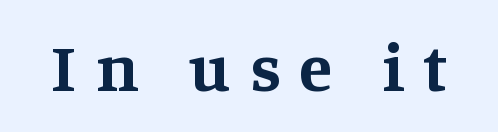
{"serif": "yes", "italic": "no", "bold": "yes", "weight": "bold", "width": "normal", "stroke_contrast": "medium", "x_height": "large", "monospaced": "no", "underline": "no", "letter_spacing": "wide", "letter_spacing_em": 0.28, "glyph_px": 68}
